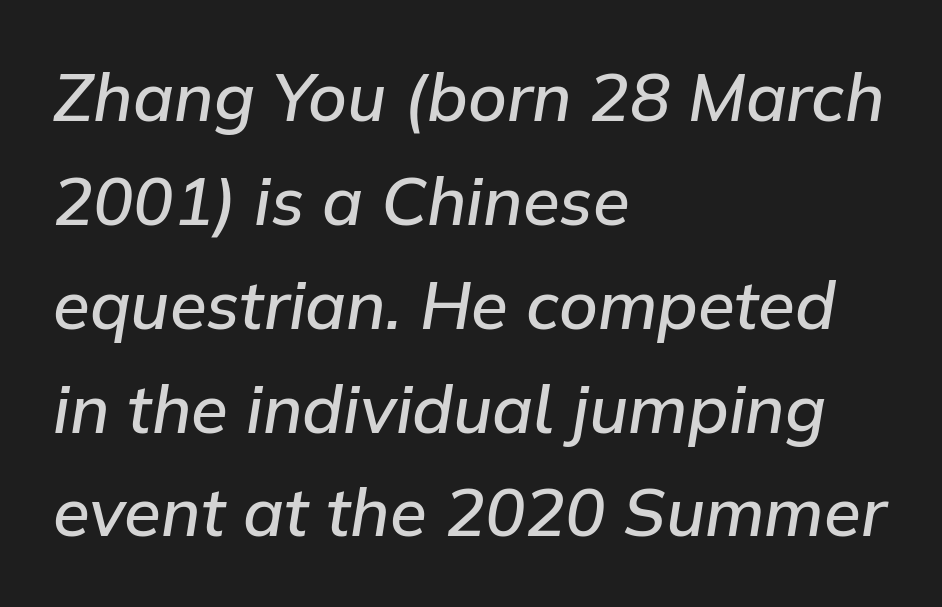
Q: Is the text bold? A: Semi-bold.
Q: Is the text italic (slanted)? A: Yes, it leans right by about 9 degrees.
Q: Is the text underlined? A: No.
Q: How is the paragraph aligned? A: Left-aligned.
Q: Is the spacing between letters normal or unusually wide? A: Normal.
Q: Is the spacing between lines tight, normal or loose? A: Normal.
Q: Width (condensed, normal, or wide)? A: Normal.
Q: Stroke contrast? A: Low.
Q: x-height? A: Medium.
Q: Monospaced? A: No.
